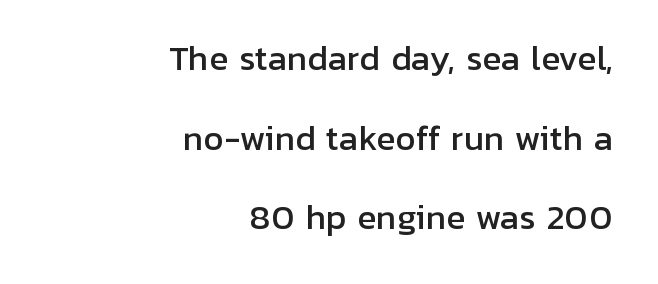
{"serif": "no", "italic": "no", "width": "normal", "stroke_contrast": "low", "x_height": "medium", "monospaced": "no", "underline": "no", "align": "right", "line_spacing": "loose", "line_spacing_ratio": 2.49, "letter_spacing": "normal", "letter_spacing_em": 0.0, "glyph_px": 32}
